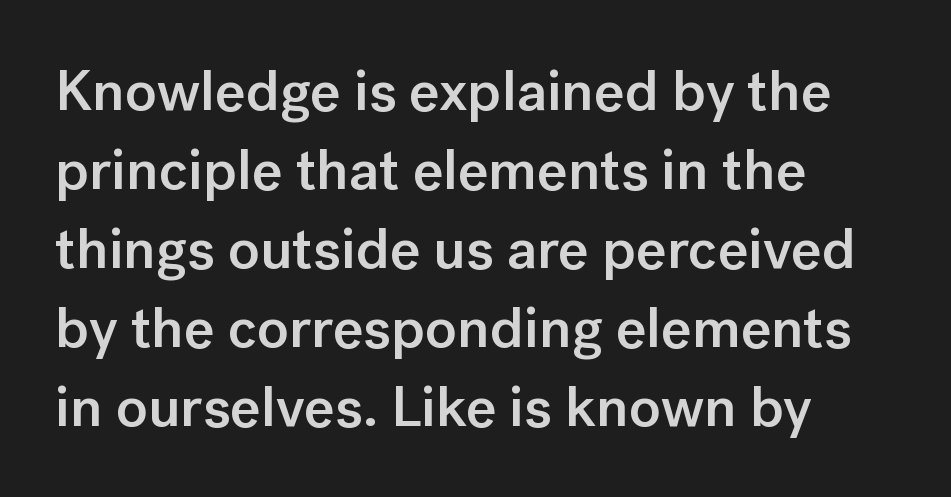
{"serif": "no", "italic": "no", "bold": "semi", "weight": "semibold", "width": "normal", "stroke_contrast": "low", "x_height": "medium", "monospaced": "no", "underline": "no", "align": "left", "line_spacing": "normal", "line_spacing_ratio": 1.36, "letter_spacing": "normal", "letter_spacing_em": 0.0, "glyph_px": 58}
